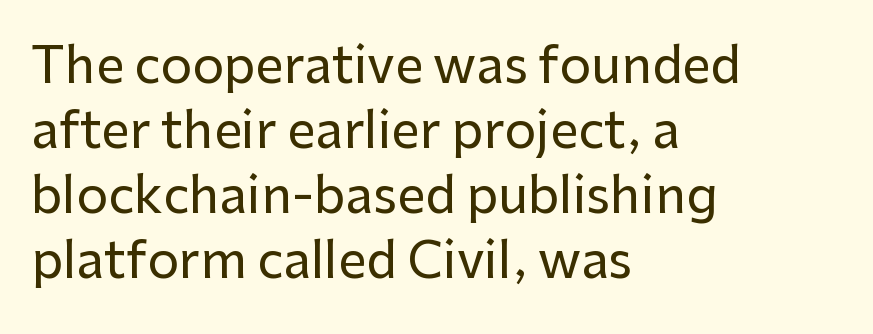
The image shows 50 px sans-serif type, upright; set left-aligned, normal line spacing (1.3x), normal letter spacing, not underlined; low stroke contrast and a medium x-height.
